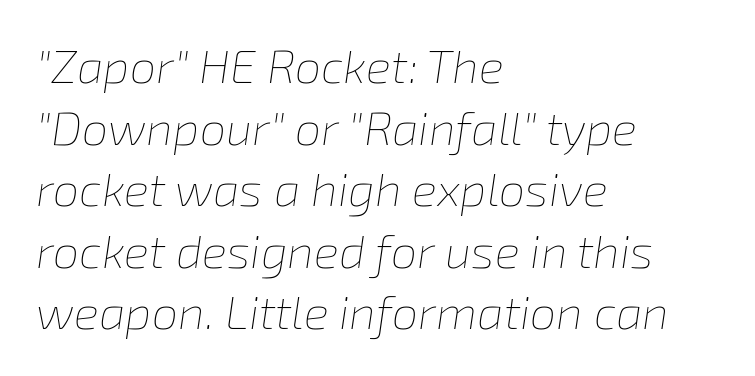
Q: Is the text bold? A: No.
Q: Is the text italic (slanted)? A: Yes, it leans right by about 8 degrees.
Q: Is the text underlined? A: No.
Q: How is the paragraph aligned? A: Left-aligned.
Q: Is the spacing between letters normal or unusually wide? A: Normal.
Q: Is the spacing between lines tight, normal or loose? A: Normal.
Q: Width (condensed, normal, or wide)? A: Normal.
Q: Stroke contrast? A: Low.
Q: x-height? A: Medium.
Q: Monospaced? A: No.
